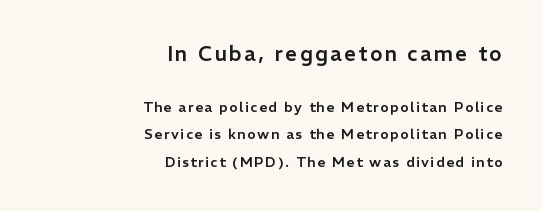
{"italic": "no", "underline": "no", "align": "right", "line_spacing": "loose", "line_spacing_ratio": 1.96, "larger_block": "first", "size_ratio": 1.5, "glyph_px": 21}
